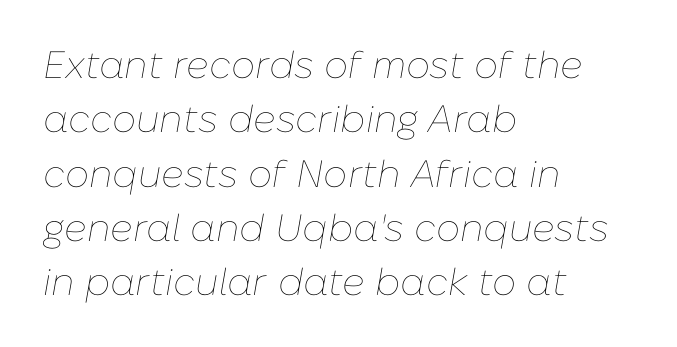
Rendered with sloped, italic letterforms. Regarding leading, the lines here are spaced in the standard way. This is not heavy type; no bold has been used. Tracking value appears to be zero — textbook default spacing. Typeset ragged right — the left edge is the straight one.
